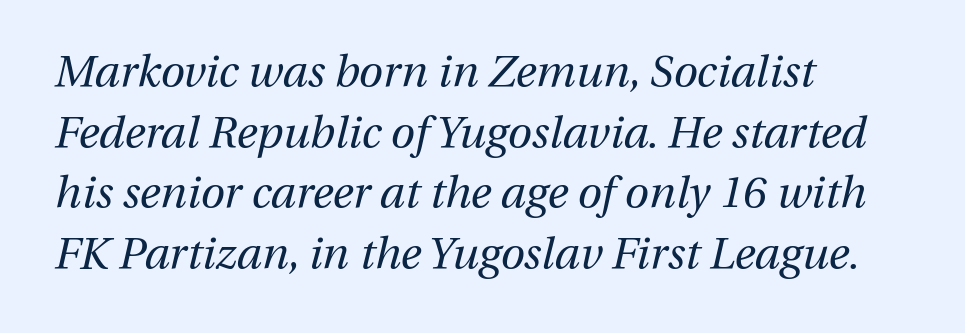
The image shows 44 px regular-weight type, italic (leaning right); set left-aligned, normal line spacing (1.38x), normal letter spacing, not underlined; medium stroke contrast and a medium x-height.
